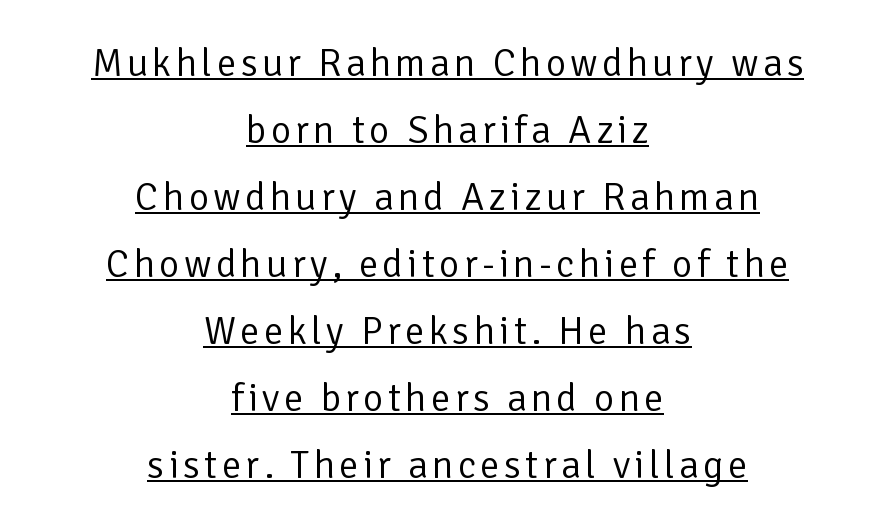
The image shows 39 px regular-weight sans-serif type, upright; set centered, line spacing 1.72x, underlined; low stroke contrast and a medium x-height.
